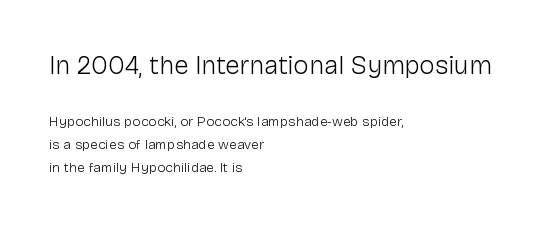
The image shows 26 px text type, upright; set left-aligned, normal line spacing (1.64x), normal letter spacing, not underlined; the first (top) block is 1.86x larger.
